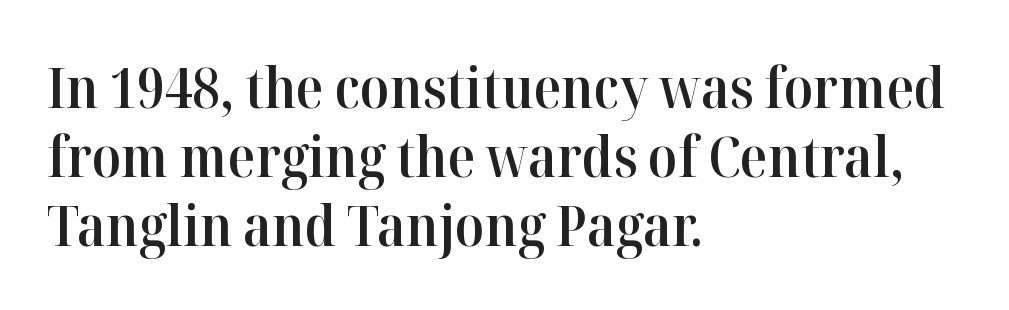
{"serif": "yes", "italic": "no", "bold": "semi", "weight": "semibold", "width": "normal", "stroke_contrast": "high", "x_height": "medium", "monospaced": "no", "underline": "no", "align": "left", "line_spacing_ratio": 1.21, "letter_spacing": "normal", "letter_spacing_em": 0.0, "glyph_px": 57}
